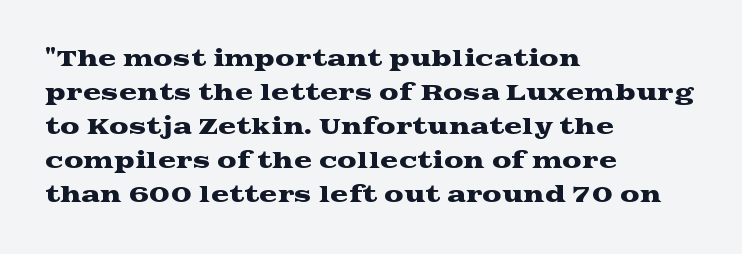
The image shows 22 px text type, upright; set left-aligned, normal line spacing (1.54x), normal letter spacing, not underlined.
